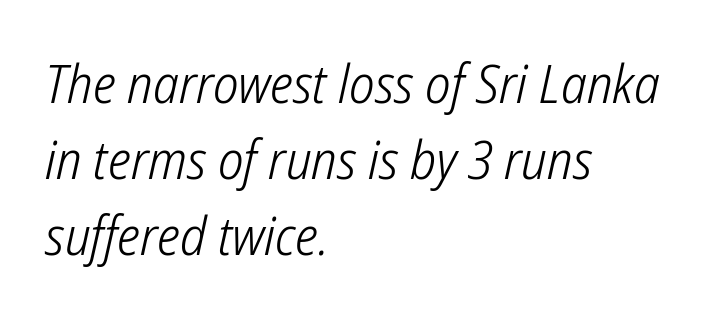
{"serif": "no", "bold": "no", "weight": "light", "width": "condensed", "stroke_contrast": "low", "x_height": "medium", "monospaced": "no", "underline": "no", "align": "left", "line_spacing": "normal", "line_spacing_ratio": 1.41, "letter_spacing": "normal", "letter_spacing_em": 0.0, "glyph_px": 54}
